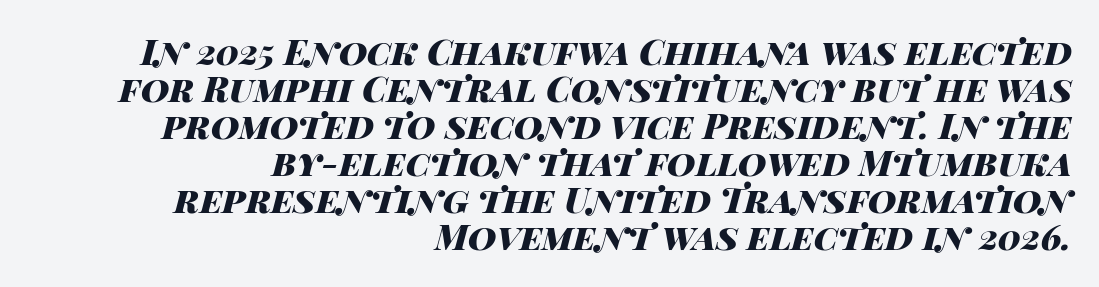
The image shows 35 px heavy, wide type, italic (leaning right); set right-aligned, tight line spacing (1.06x), normal letter spacing, not underlined; high stroke contrast and a large x-height.
